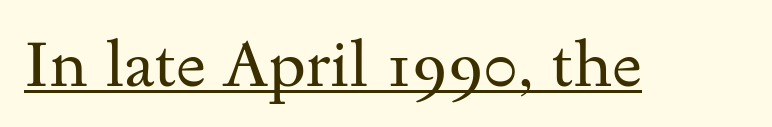
Q: Is the text bold? A: No.
Q: Is the text italic (slanted)? A: No, it is upright.
Q: Is the typeface a serif or a sans-serif typeface? A: Serif.
Q: Is the text underlined? A: Yes.
Q: Is the spacing between letters normal or unusually wide? A: Normal.
Q: Width (condensed, normal, or wide)? A: Wide.
Q: Stroke contrast? A: Medium.
Q: x-height? A: Small.
Q: Monospaced? A: No.
